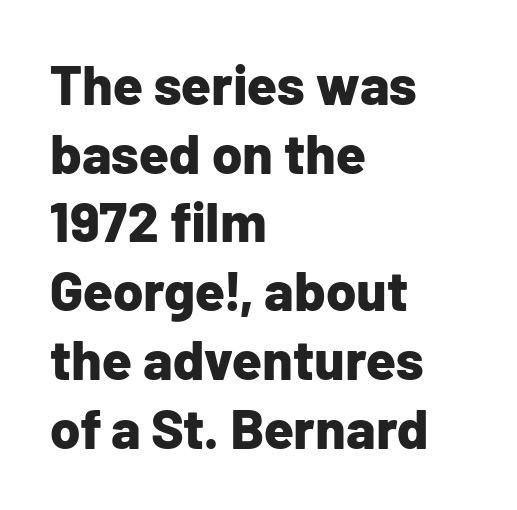
Style check: upright. You can tell from the bare stems that sans-serif type was used. Short and long lines alike share a common starting point at left. Line spacing here is normal. This sample uses plain, unmodified letter spacing.
